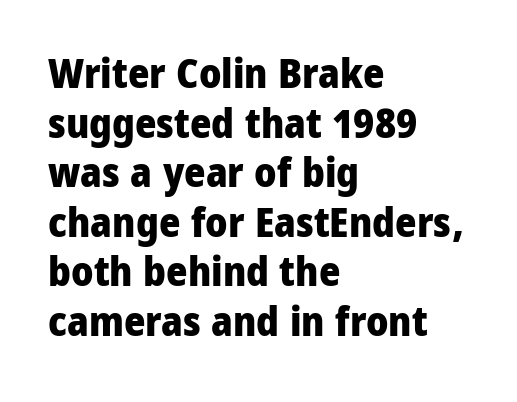
{"serif": "no", "italic": "no", "bold": "yes", "weight": "heavy", "width": "condensed", "stroke_contrast": "low", "x_height": "large", "monospaced": "no", "underline": "no", "align": "left", "line_spacing_ratio": 1.21, "letter_spacing": "normal", "letter_spacing_em": 0.0, "glyph_px": 41}
